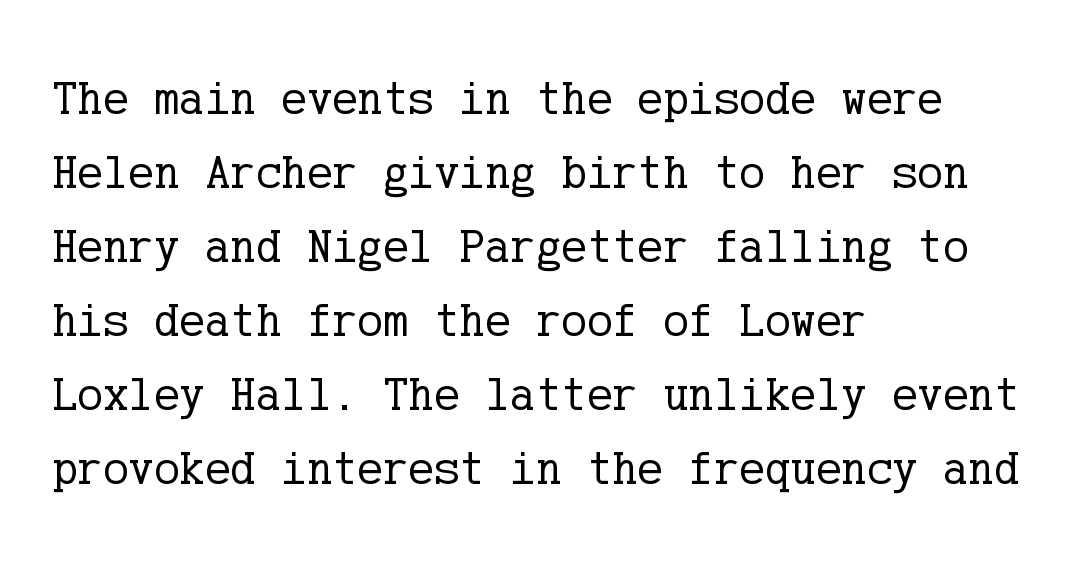
The image shows 48 px regular-weight serif type, upright; set left-aligned, normal line spacing (1.54x), normal letter spacing, not underlined; low stroke contrast and a medium x-height.
